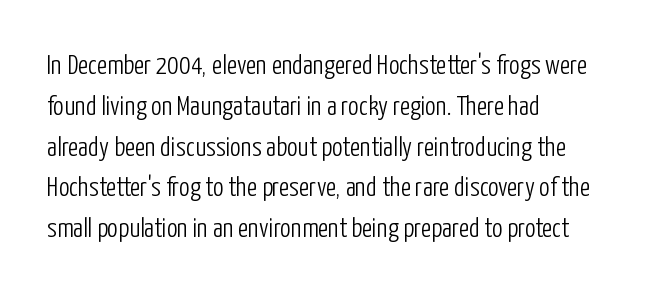
Q: Is the text bold? A: No.
Q: Is the text italic (slanted)? A: No, it is upright.
Q: Is the text underlined? A: No.
Q: How is the paragraph aligned? A: Left-aligned.
Q: Is the spacing between letters normal or unusually wide? A: Normal.
Q: Is the spacing between lines tight, normal or loose? A: Normal.
